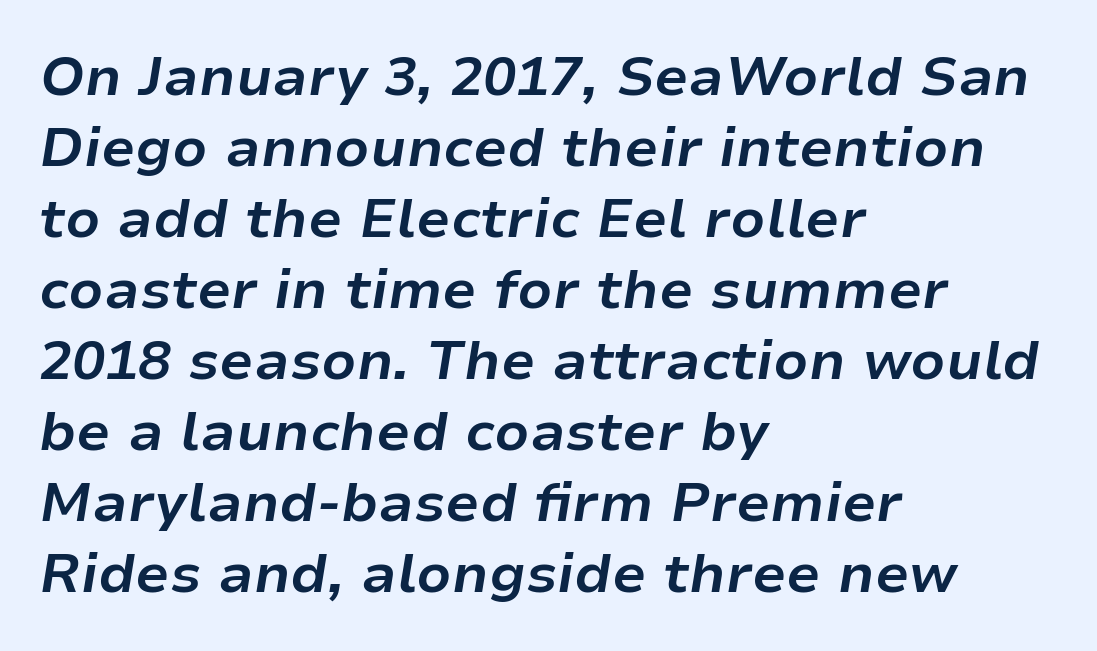
{"italic": "yes", "lean": "right", "slant_degrees": 9, "bold": "yes", "weight": "bold", "width": "normal", "stroke_contrast": "low", "x_height": "medium", "monospaced": "no", "underline": "no", "align": "left", "line_spacing": "normal", "line_spacing_ratio": 1.29, "letter_spacing": "normal", "letter_spacing_em": 0.0, "glyph_px": 55}
